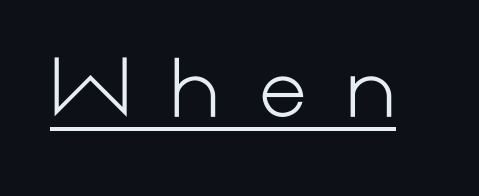
{"serif": "no", "italic": "no", "bold": "no", "weight": "light", "width": "normal", "stroke_contrast": "low", "x_height": "medium", "underline": "yes", "letter_spacing": "wide", "letter_spacing_em": 0.5, "glyph_px": 77}
